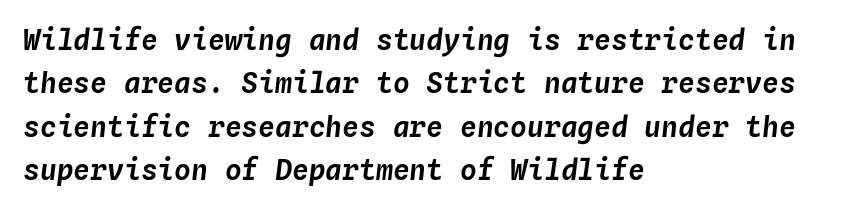
Plain, unruled lines of type. The line texture is even and compact thanks to regular tracking. Italic: yes, the glyphs are oblique. If you measured baseline to baseline, you'd find a middling distance.
